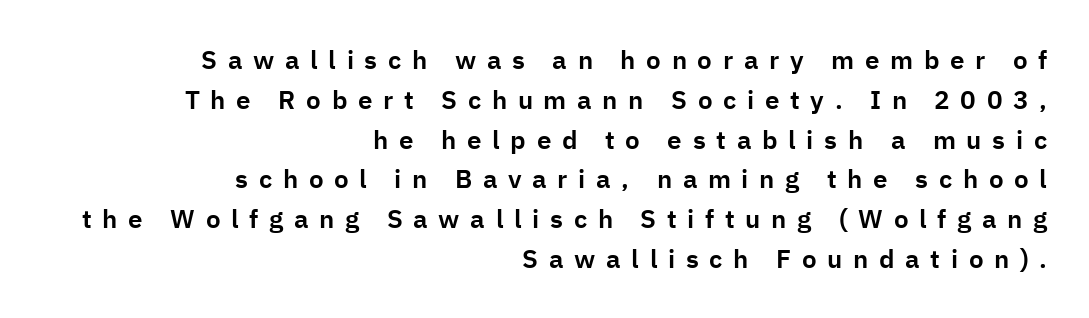
The image shows 26 px text type, upright; set right-aligned, normal line spacing (1.53x), unusually wide letter spacing (+0.41 em), not underlined.
